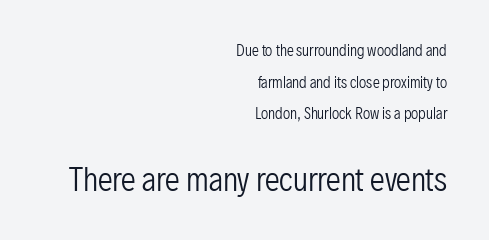
The characters are drawn with everyday or finer stroke widths. The lettering stays uniformly vertical, giving the passage a roman look. Look at the glyph heights: the lower group is clearly the bigger setting. Each row of text sits above clean, open space.
